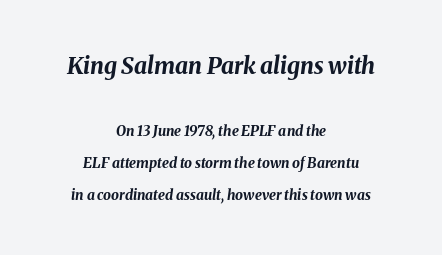
The image shows 23 px bold type, italic (leaning right); set centered, loose line spacing (2.28x), normal letter spacing, not underlined; the first (top) block is 1.64x larger.
